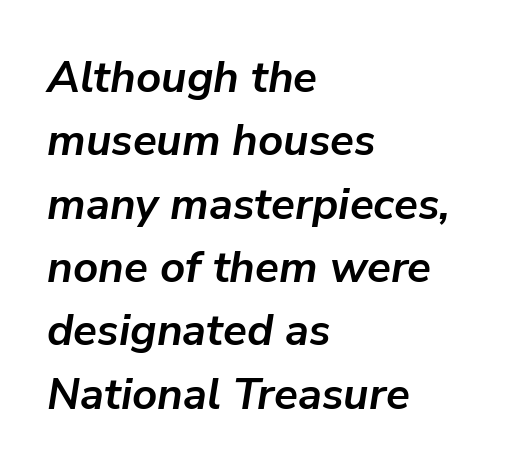
Q: Is the text bold? A: Yes.
Q: Is the text italic (slanted)? A: Yes, it leans right by about 9 degrees.
Q: Is the text underlined? A: No.
Q: How is the paragraph aligned? A: Left-aligned.
Q: Is the spacing between letters normal or unusually wide? A: Normal.
Q: Is the spacing between lines tight, normal or loose? A: Normal.
Q: Width (condensed, normal, or wide)? A: Normal.
Q: Stroke contrast? A: Low.
Q: x-height? A: Medium.
Q: Monospaced? A: No.
